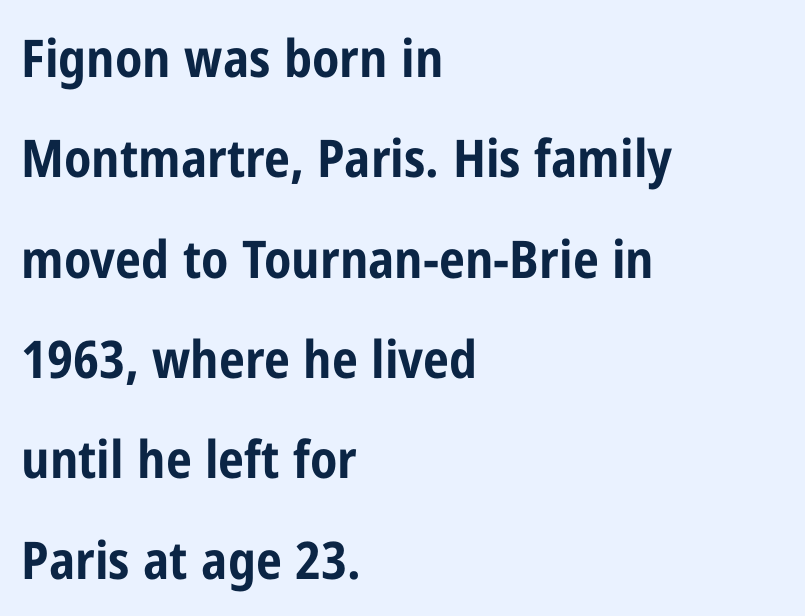
Q: Is the text bold? A: Yes.
Q: Is the text italic (slanted)? A: No, it is upright.
Q: Is the typeface a serif or a sans-serif typeface? A: Sans-serif.
Q: Is the text underlined? A: No.
Q: How is the paragraph aligned? A: Left-aligned.
Q: Is the spacing between letters normal or unusually wide? A: Normal.
Q: Is the spacing between lines tight, normal or loose? A: Loose.
Q: Width (condensed, normal, or wide)? A: Condensed.
Q: Stroke contrast? A: Low.
Q: x-height? A: Medium.
Q: Monospaced? A: No.
